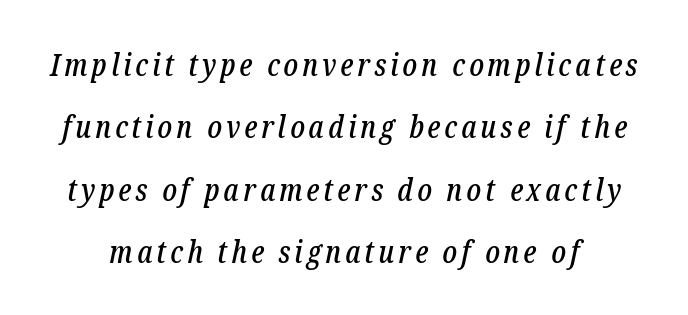
The image shows 31 px condensed serif type, italic (leaning right); set loose line spacing (2.01x), not underlined; low stroke contrast and a medium x-height.
